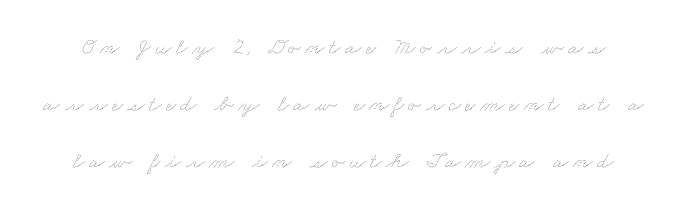
Q: Is the text bold? A: No.
Q: Is the text underlined? A: No.
Q: Is the spacing between lines tight, normal or loose? A: Loose.
